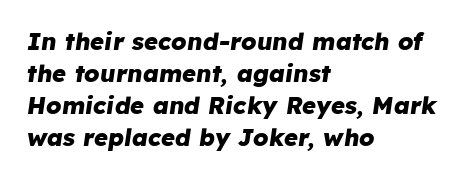
Q: Is the text bold? A: Yes.
Q: Is the text italic (slanted)? A: Yes, it leans right by about 8 degrees.
Q: Is the text underlined? A: No.
Q: How is the paragraph aligned? A: Left-aligned.
Q: Is the spacing between letters normal or unusually wide? A: Normal.
Q: Is the spacing between lines tight, normal or loose? A: Normal.
